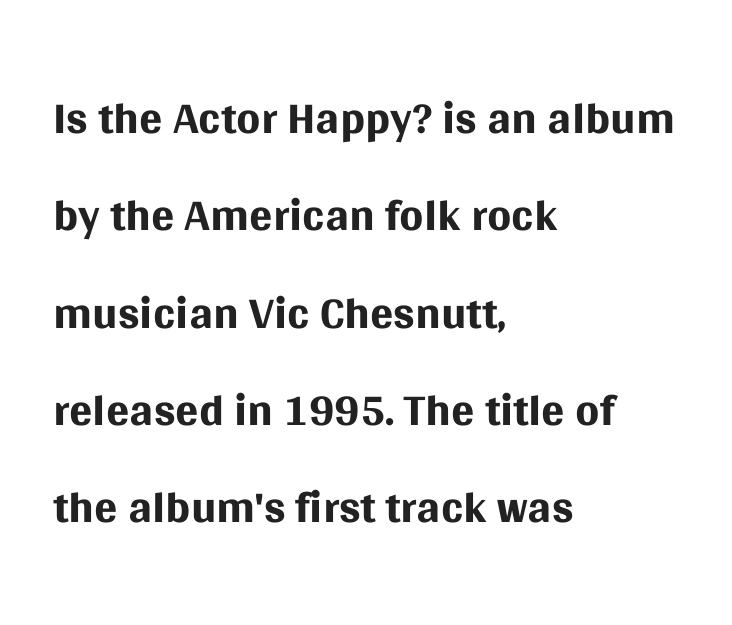
The image shows 69 px regular-weight sans-serif type, upright; set left-aligned, normal line spacing (1.41x), normal letter spacing, not underlined; medium stroke contrast and a large x-height.
